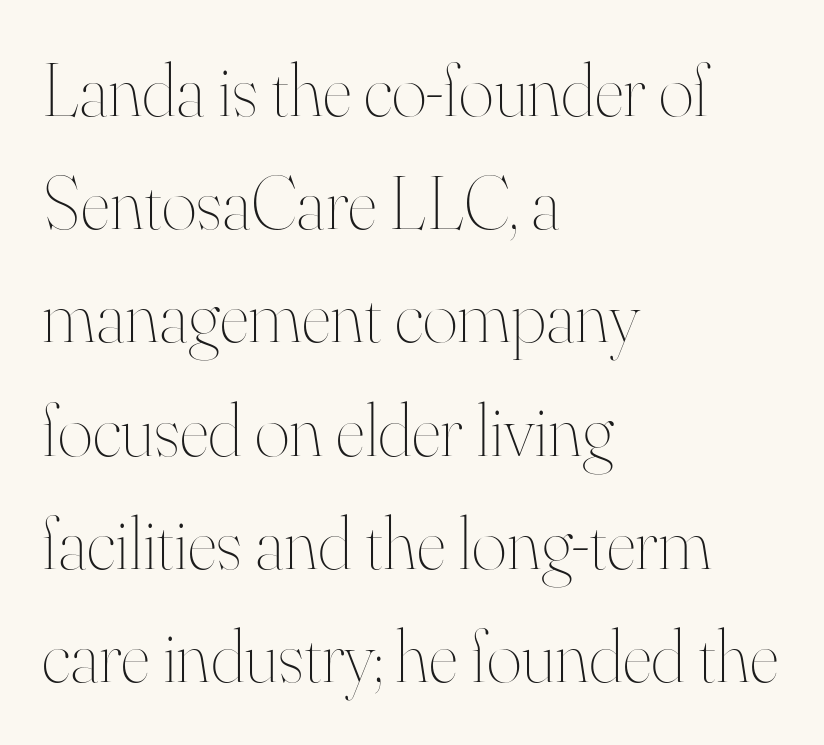
Q: Is the text bold? A: No.
Q: Is the text italic (slanted)? A: No, it is upright.
Q: Is the text underlined? A: No.
Q: How is the paragraph aligned? A: Left-aligned.
Q: Is the spacing between letters normal or unusually wide? A: Normal.
Q: Is the spacing between lines tight, normal or loose? A: Normal.
Q: Width (condensed, normal, or wide)? A: Normal.
Q: Stroke contrast? A: High.
Q: x-height? A: Small.
Q: Monospaced? A: No.
